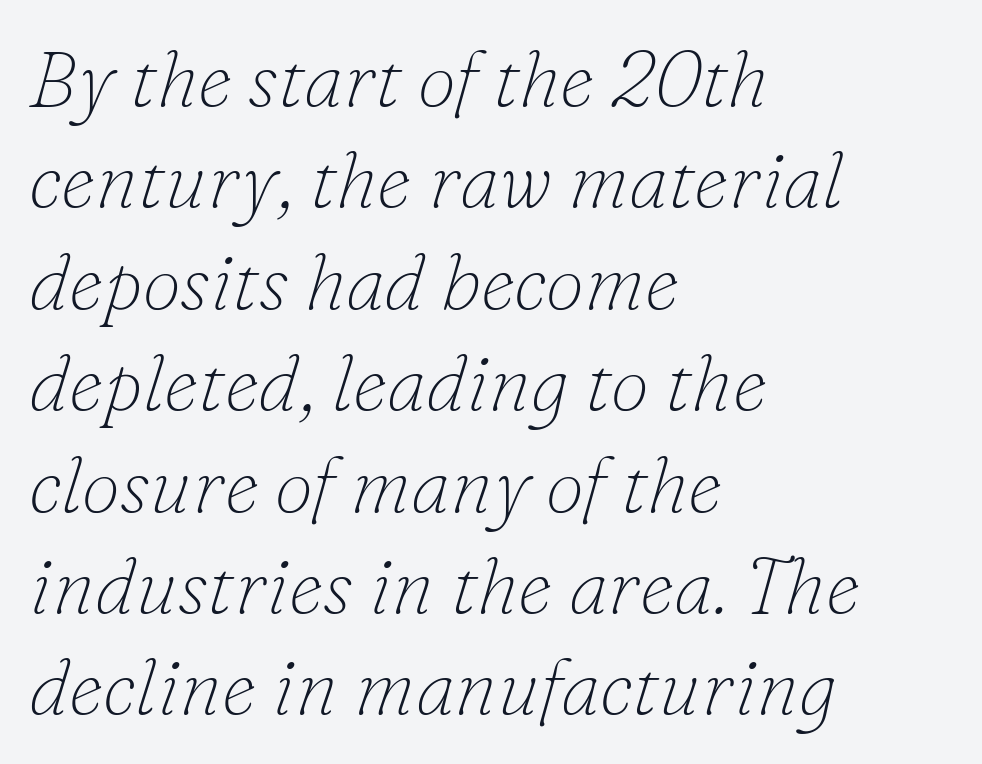
The image shows 78 px thin serif type, italic (leaning right); set left-aligned, normal line spacing (1.3x), normal letter spacing, not underlined; low stroke contrast and a small x-height.
